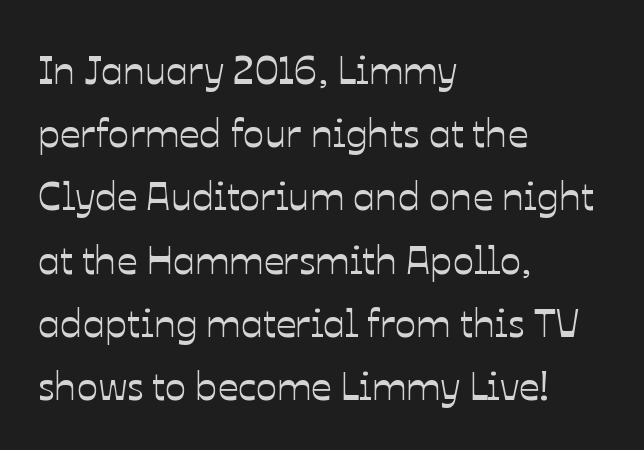
Q: Is the text italic (slanted)? A: No, it is upright.
Q: Is the text underlined? A: No.
Q: How is the paragraph aligned? A: Left-aligned.
Q: Is the spacing between letters normal or unusually wide? A: Normal.
Q: Is the spacing between lines tight, normal or loose? A: Normal.
Q: Width (condensed, normal, or wide)? A: Normal.
Q: Stroke contrast? A: Low.
Q: x-height? A: Medium.
Q: Monospaced? A: No.
